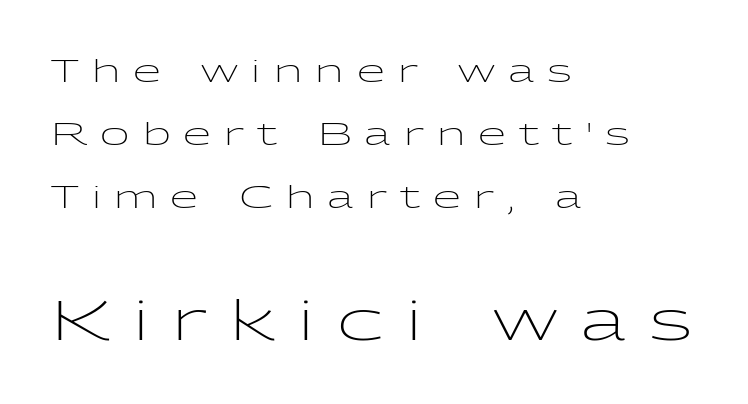
Q: Is the text bold? A: No.
Q: Is the text italic (slanted)? A: No, it is upright.
Q: Is the typeface a serif or a sans-serif typeface? A: Sans-serif.
Q: Is the text underlined? A: No.
Q: How is the paragraph aligned? A: Left-aligned.
Q: Is the spacing between letters normal or unusually wide? A: Unusually wide.
Q: Is the spacing between lines tight, normal or loose? A: Loose.
Q: Which block of text is set in a larger size, the first (top) or the second (bottom)? A: The second (bottom) one.
Q: Width (condensed, normal, or wide)? A: Wide.
Q: Stroke contrast? A: Low.
Q: x-height? A: Medium.
Q: Monospaced? A: No.
